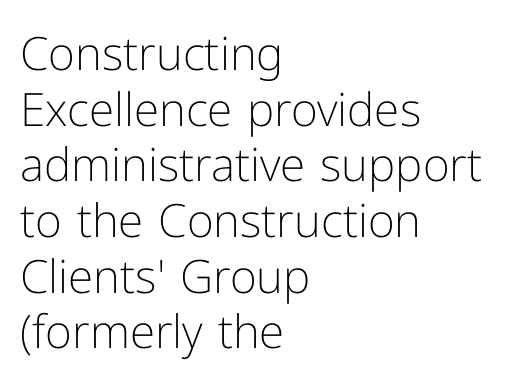
Beneath every word, the page is bare. Heaviness? Minimal to ordinary, like unemphasized prose. Line starts are locked; line ends wander. Here the glyphs are tracked normally, forming tight word shapes.
